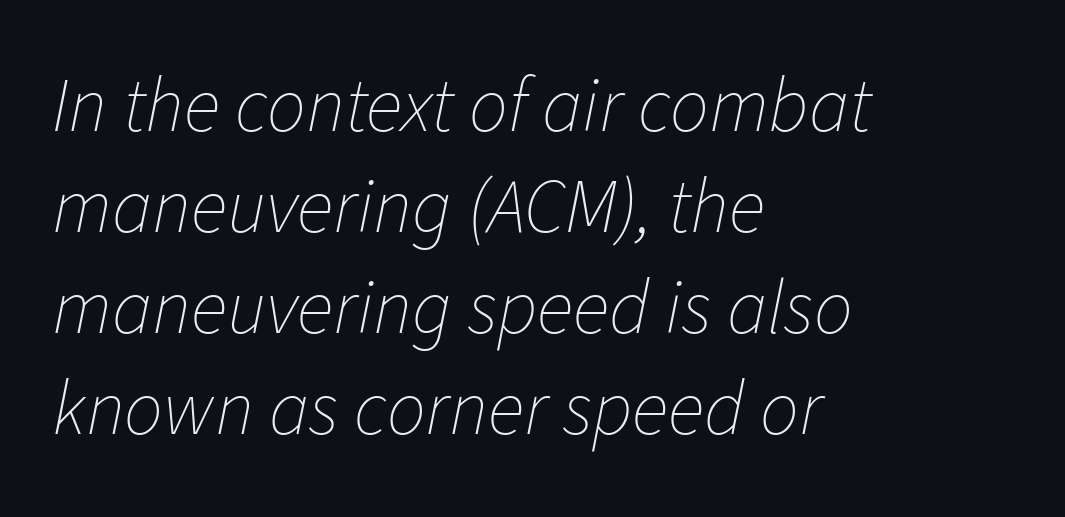
Is the letter spacing exaggerated? No — it looks like the ordinary default. The compositor pushed each line to the left boundary. The vertical gap from one line to the next is medium. Looking at the ascenders, they clearly lean. The weight would be labelled regular, book, light, or lighter still. Bare-footed words on every line.
